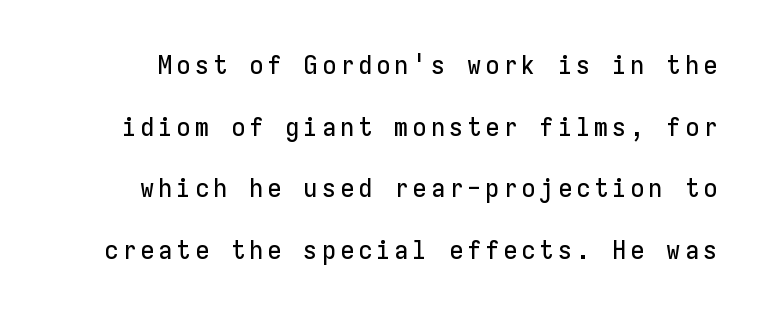
Successive baselines arrive slowly, with a big drop between each. The type sits square on the baseline with zero lean. The area under the type is left untouched.
